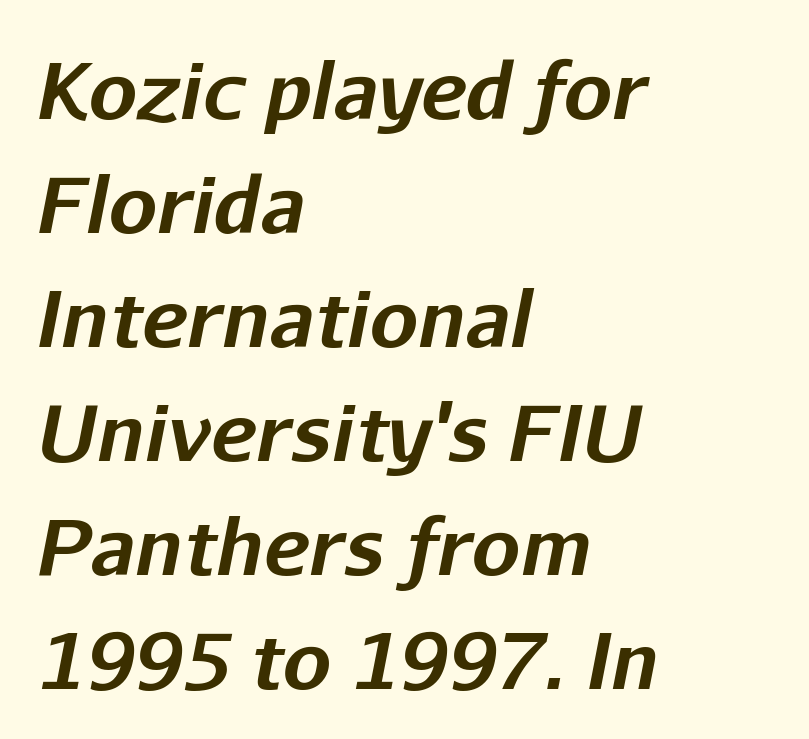
{"italic": "yes", "lean": "right", "slant_degrees": 11, "bold": "yes", "weight": "bold", "width": "normal", "stroke_contrast": "low", "x_height": "medium", "monospaced": "no", "underline": "no", "align": "left", "line_spacing": "normal", "line_spacing_ratio": 1.48, "letter_spacing": "normal", "letter_spacing_em": 0.0, "glyph_px": 77}
